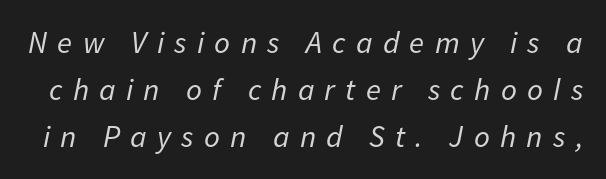
{"italic": "yes", "lean": "right", "slant_degrees": 11, "bold": "no", "weight": "regular", "width": "normal", "stroke_contrast": "low", "x_height": "medium", "monospaced": "no", "underline": "no", "line_spacing": "normal", "line_spacing_ratio": 1.52, "letter_spacing": "wide", "letter_spacing_em": 0.33, "glyph_px": 31}
